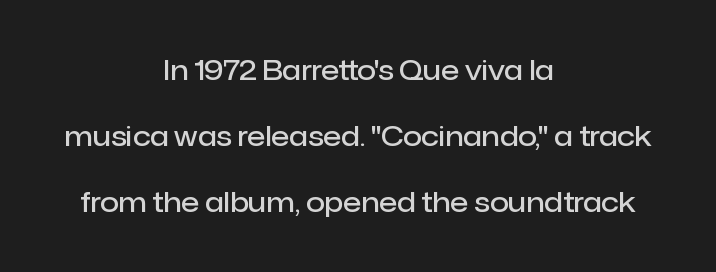
Q: Is the text bold? A: Semi-bold.
Q: Is the text italic (slanted)? A: No, it is upright.
Q: Is the text underlined? A: No.
Q: How is the paragraph aligned? A: Centered.
Q: Is the spacing between letters normal or unusually wide? A: Normal.
Q: Is the spacing between lines tight, normal or loose? A: Loose.
